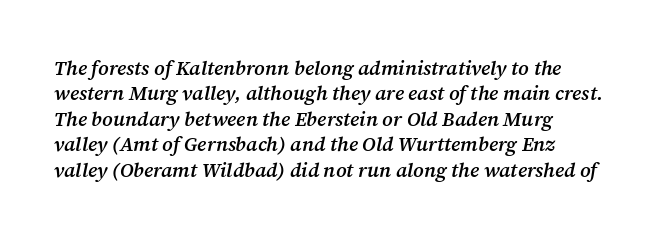
The image shows 20 px text type, italic (leaning right); set normal line spacing (1.27x), normal letter spacing, not underlined.
